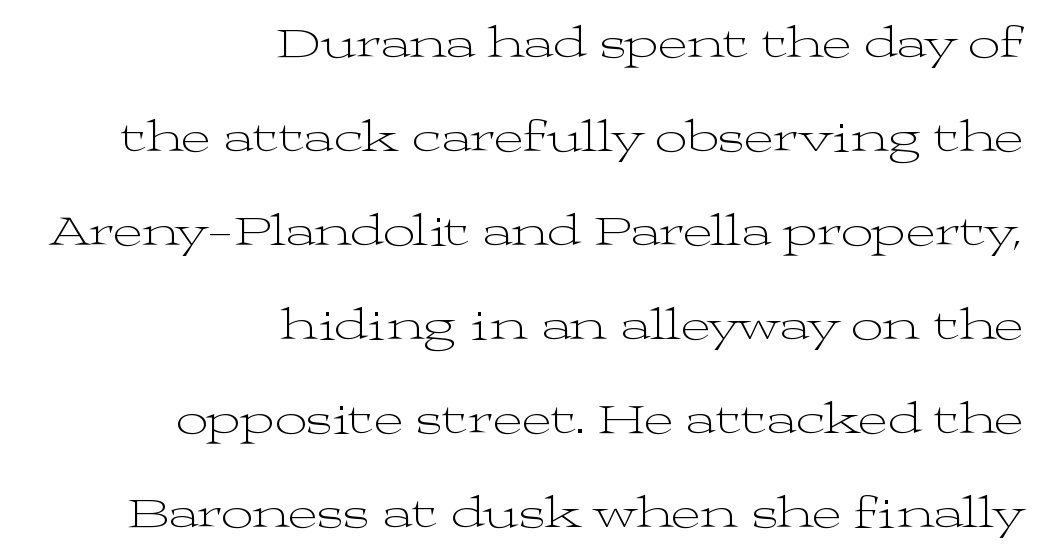
This sample uses plain, unmodified letter spacing. The rendering uses natural spacing where letterforms have individual widths. Unlike a clean sans, this face finishes its strokes with serifs. The passage is arranged like a letterhead date or caption credit — flush right.
